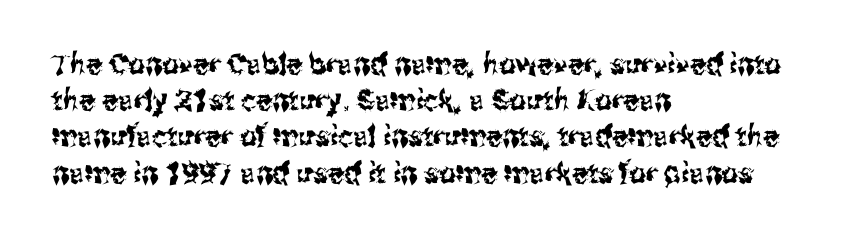
{"serif": "no", "italic": "no", "width": "condensed", "stroke_contrast": "medium", "x_height": "medium", "monospaced": "no", "underline": "no", "align": "left", "line_spacing": "normal", "line_spacing_ratio": 1.25, "letter_spacing": "normal", "letter_spacing_em": 0.0, "glyph_px": 29}
